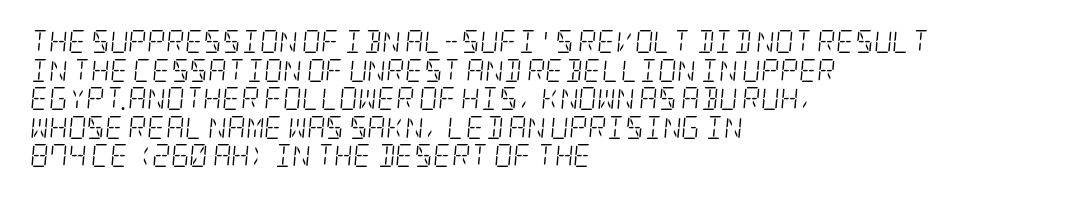
{"italic": "yes", "lean": "right", "slant_degrees": 5, "bold": "no", "underline": "no", "align": "left", "line_spacing_ratio": 1.24, "letter_spacing": "normal", "letter_spacing_em": 0.0, "glyph_px": 23}
